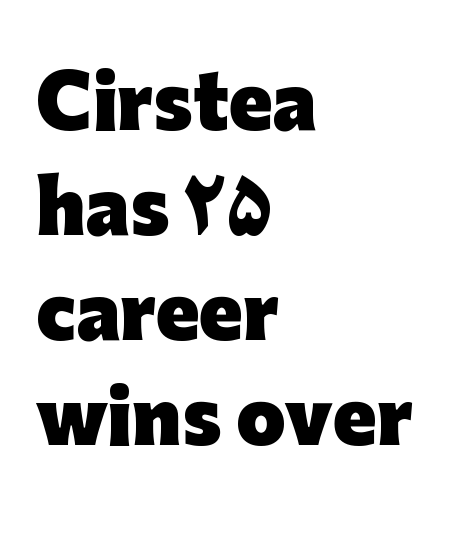
{"serif": "no", "italic": "no", "bold": "yes", "weight": "heavy", "width": "normal", "stroke_contrast": "low", "x_height": "medium", "monospaced": "no", "underline": "no", "align": "left", "line_spacing": "normal", "line_spacing_ratio": 1.48, "letter_spacing": "normal", "letter_spacing_em": 0.0, "glyph_px": 71}
